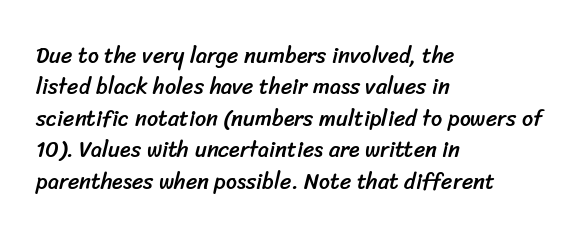
The image shows 22 px text type; set left-aligned, normal line spacing (1.43x), normal letter spacing, not underlined.
